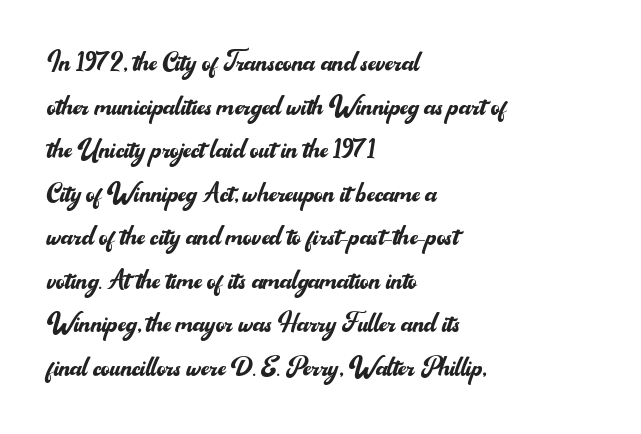
{"serif": "no", "bold": "no", "weight": "regular", "width": "normal", "stroke_contrast": "medium", "x_height": "small", "monospaced": "no", "underline": "no", "align": "left", "line_spacing": "normal", "line_spacing_ratio": 1.28, "letter_spacing": "normal", "letter_spacing_em": 0.0, "glyph_px": 34}
